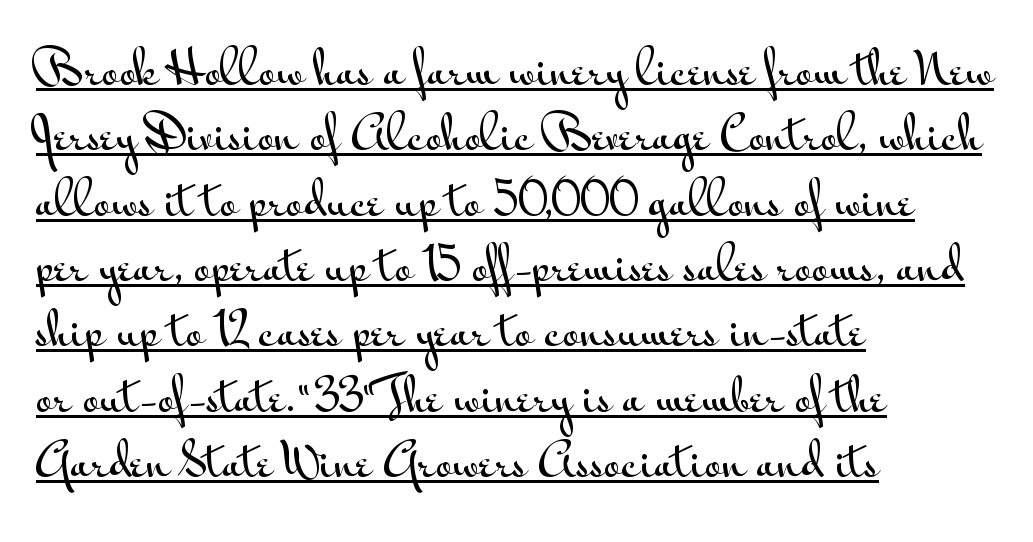
The letters carry no serifs — their stems end cleanly without finishing strokes. Character widths vary here, with narrow letters taking less room than wide ones. The string is rendered with underlining switched on. The vertical gap from one line to the next is medium. One-word summary of the alignment: left.
